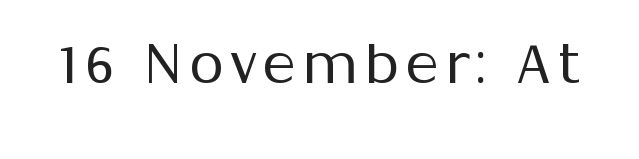
The font family rendered here belongs to the sans-serif group. Heft: none added — not bold. The foot of each line stays bare and open. A typesetter would call this proportional, since set widths differ per character. In terms of posture, this sample is upright.
